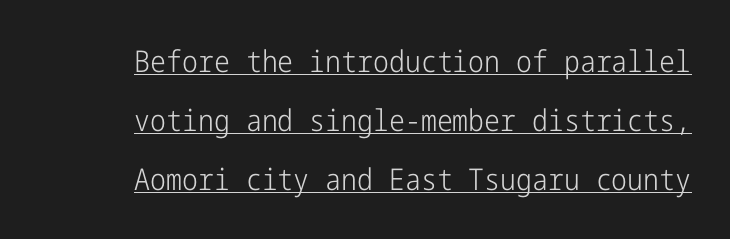
{"serif": "no", "italic": "no", "bold": "no", "weight": "light", "width": "condensed", "stroke_contrast": "low", "x_height": "medium", "underline": "yes", "line_spacing": "loose", "line_spacing_ratio": 1.97, "letter_spacing": "normal", "letter_spacing_em": 0.0, "glyph_px": 30}
